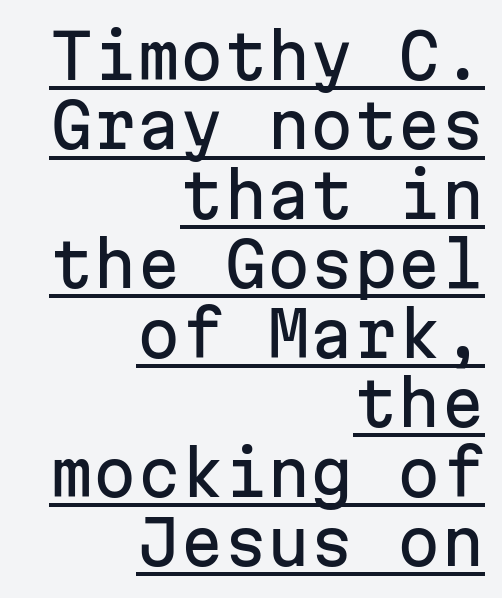
{"serif": "no", "italic": "no", "width": "normal", "stroke_contrast": "low", "x_height": "medium", "monospaced": "yes", "underline": "yes", "align": "right", "line_spacing": "tight", "line_spacing_ratio": 1.12, "letter_spacing": "normal", "letter_spacing_em": 0.0, "glyph_px": 62}
